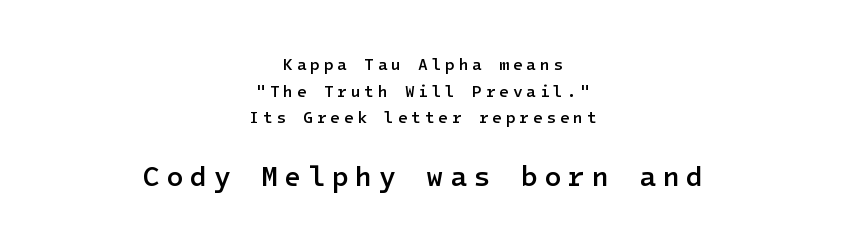
Q: Is the text bold? A: Semi-bold.
Q: Is the text italic (slanted)? A: No, it is upright.
Q: Is the typeface a serif or a sans-serif typeface? A: Sans-serif.
Q: Is the text underlined? A: No.
Q: How is the paragraph aligned? A: Centered.
Q: Is the spacing between letters normal or unusually wide? A: Unusually wide.
Q: Is the spacing between lines tight, normal or loose? A: Normal.
Q: Which block of text is set in a larger size, the first (top) or the second (bottom)? A: The second (bottom) one.
Q: Width (condensed, normal, or wide)? A: Normal.
Q: Stroke contrast? A: Low.
Q: x-height? A: Medium.
